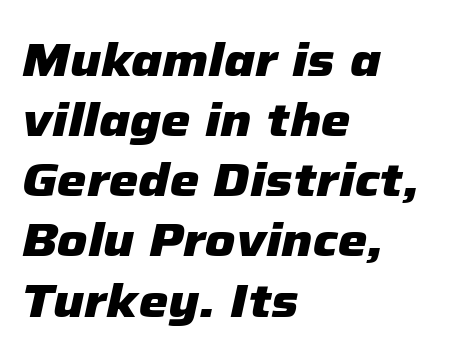
The image shows 47 px heavy type, italic (leaning right); set left-aligned, normal line spacing (1.28x), normal letter spacing, not underlined; low stroke contrast and a medium x-height.
